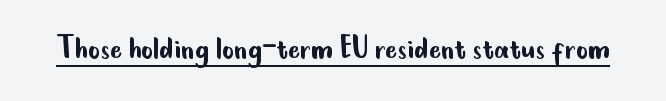
{"serif": "no", "italic": "no", "bold": "no", "weight": "regular", "width": "condensed", "stroke_contrast": "low", "x_height": "small", "monospaced": "no", "underline": "yes", "letter_spacing": "normal", "letter_spacing_em": 0.0, "glyph_px": 36}
